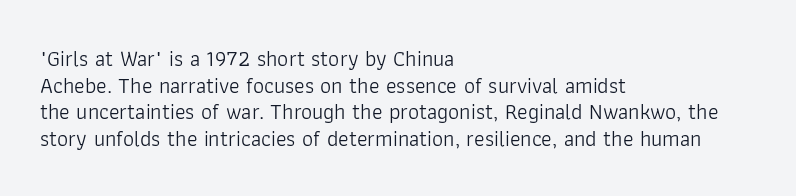
The face used here is rendered with its standard letterfit. The rag falls on the right side of this text block. The typeface has the unassuming heft of standard copy or less. Italic: no, the glyphs are upright roman.
